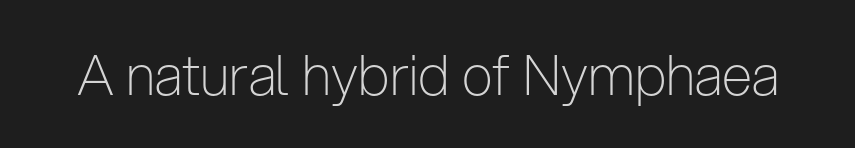
The image shows 55 px light, condensed sans-serif type, upright; set normal letter spacing, not underlined; low stroke contrast and a medium x-height.
